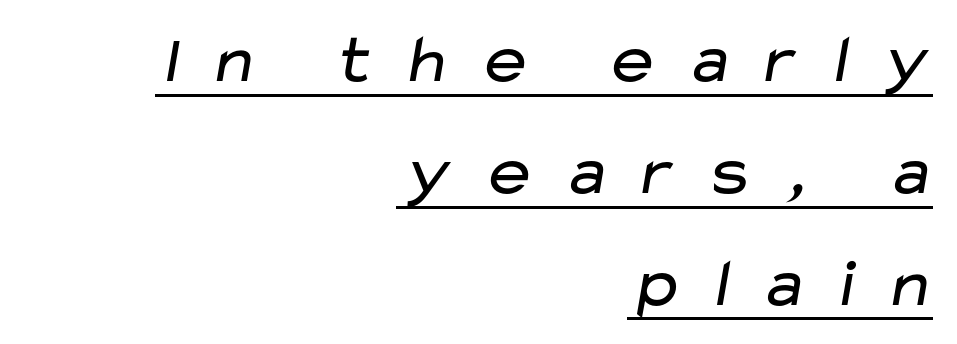
{"serif": "no", "bold": "no", "weight": "regular", "width": "wide", "stroke_contrast": "low", "x_height": "medium", "monospaced": "no", "underline": "yes", "align": "right", "line_spacing": "normal", "line_spacing_ratio": 1.62, "letter_spacing": "wide", "letter_spacing_em": 0.35, "glyph_px": 69}
